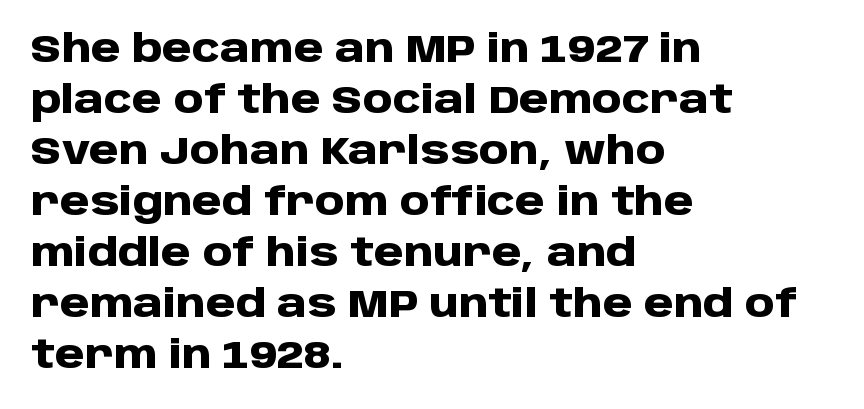
{"serif": "no", "italic": "no", "bold": "yes", "weight": "heavy", "width": "normal", "stroke_contrast": "low", "x_height": "large", "monospaced": "no", "underline": "no", "align": "left", "line_spacing": "normal", "line_spacing_ratio": 1.34, "letter_spacing": "normal", "letter_spacing_em": 0.0, "glyph_px": 38}
